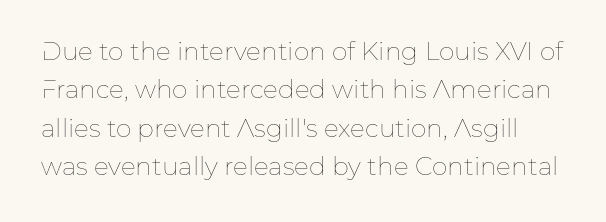
The image shows 25 px text type, upright; set normal line spacing (1.54x), normal letter spacing, not underlined.
